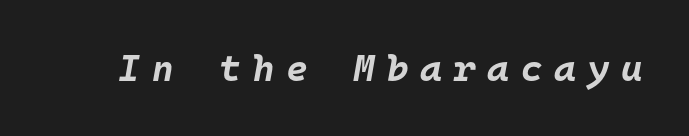
{"italic": "yes", "lean": "right", "slant_degrees": 10, "bold": "yes", "weight": "bold", "width": "normal", "stroke_contrast": "low", "x_height": "large", "monospaced": "yes", "underline": "no", "letter_spacing": "wide", "letter_spacing_em": 0.32, "glyph_px": 37}
